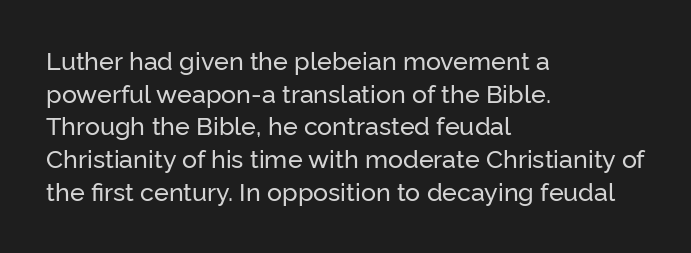
The tracking reads as untouched default to a designer's eye. Has an underline been added? It has not. Where is the straight margin? On the left. A typesetter would call this leading conventional body-copy spacing.
